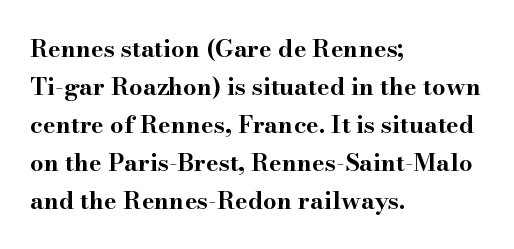
The image shows 24 px bold type, upright; set left-aligned, normal line spacing (1.58x), normal letter spacing, not underlined.
